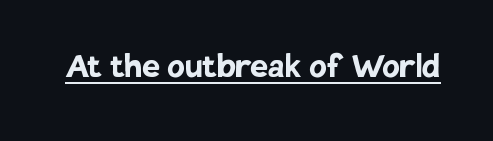
The image shows 40 px semibold sans-serif type, upright; set normal letter spacing, underlined; low stroke contrast and a large x-height.
